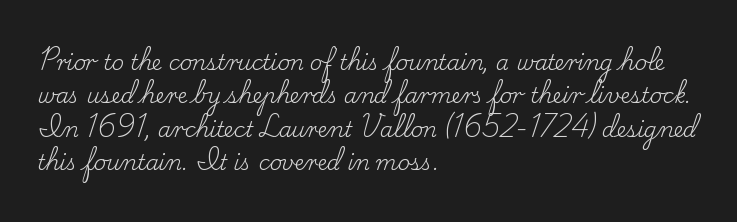
Q: Is the text bold? A: No.
Q: Is the text italic (slanted)? A: Yes.
Q: Is the text underlined? A: No.
Q: How is the paragraph aligned? A: Left-aligned.
Q: Is the spacing between letters normal or unusually wide? A: Normal.
Q: Is the spacing between lines tight, normal or loose? A: Normal.
